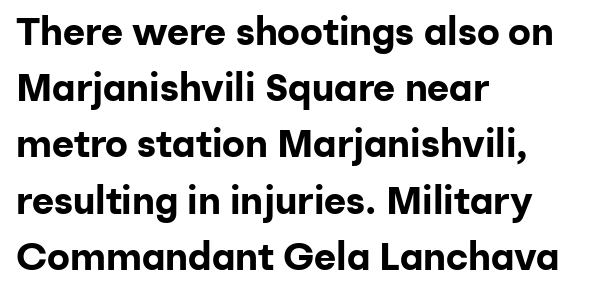
Q: Is the text bold? A: Yes.
Q: Is the text italic (slanted)? A: No, it is upright.
Q: Is the typeface a serif or a sans-serif typeface? A: Sans-serif.
Q: Is the text underlined? A: No.
Q: How is the paragraph aligned? A: Left-aligned.
Q: Is the spacing between letters normal or unusually wide? A: Normal.
Q: Is the spacing between lines tight, normal or loose? A: Normal.
Q: Width (condensed, normal, or wide)? A: Normal.
Q: Stroke contrast? A: Low.
Q: x-height? A: Medium.
Q: Monospaced? A: No.
